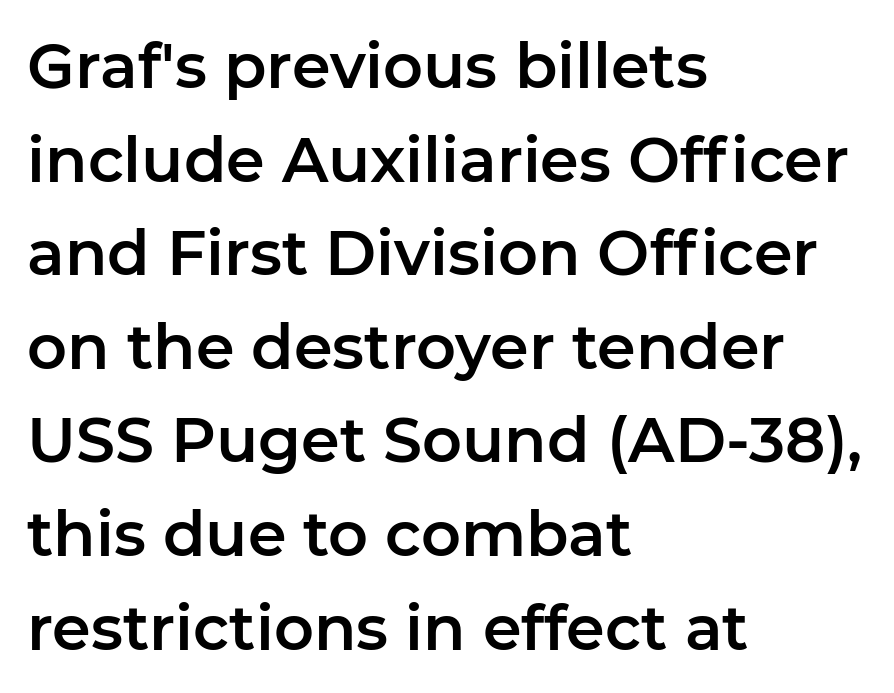
Q: Is the text italic (slanted)? A: No, it is upright.
Q: Is the typeface a serif or a sans-serif typeface? A: Sans-serif.
Q: Is the text underlined? A: No.
Q: How is the paragraph aligned? A: Left-aligned.
Q: Is the spacing between letters normal or unusually wide? A: Normal.
Q: Is the spacing between lines tight, normal or loose? A: Normal.
Q: Width (condensed, normal, or wide)? A: Normal.
Q: Stroke contrast? A: Low.
Q: x-height? A: Medium.
Q: Monospaced? A: No.
